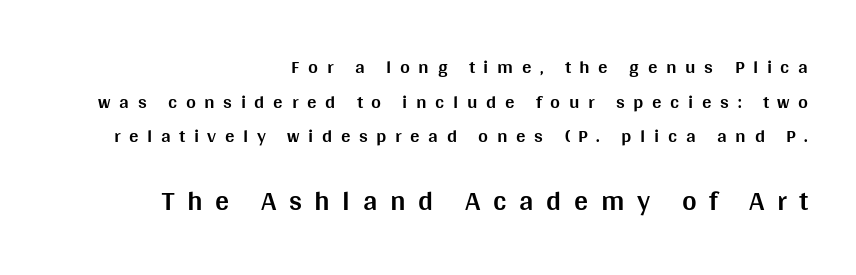
The image shows 28 px bold sans-serif type, upright; set right-aligned, line spacing 1.82x, unusually wide letter spacing (+0.45 em), not underlined; the second (bottom) block is 1.47x larger; medium stroke contrast and a large x-height.
